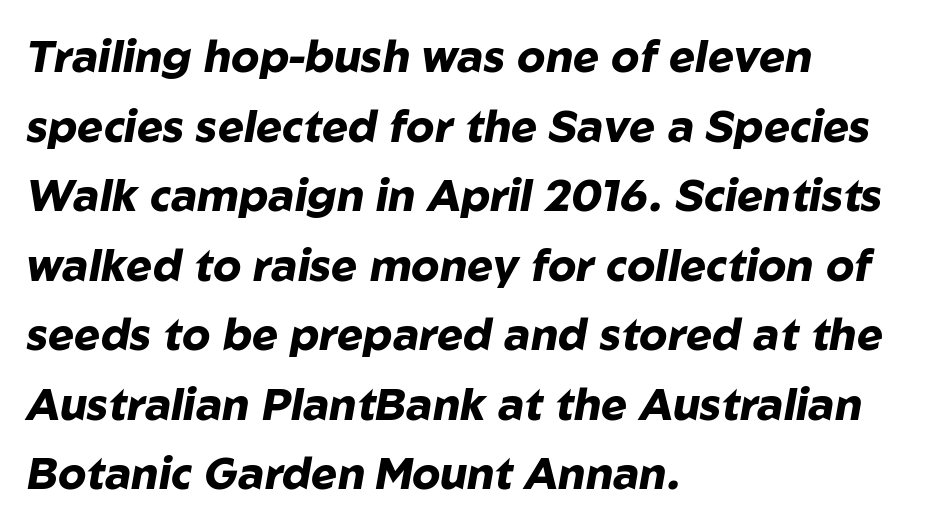
You can tell it's italic because the verticals aren't actually vertical. Type without underlining. The tracking reads as untouched default to a designer's eye. Pretty heavy lettering here — definitely bold. Think of a printed novel: that variable character pitch is what you see here.
